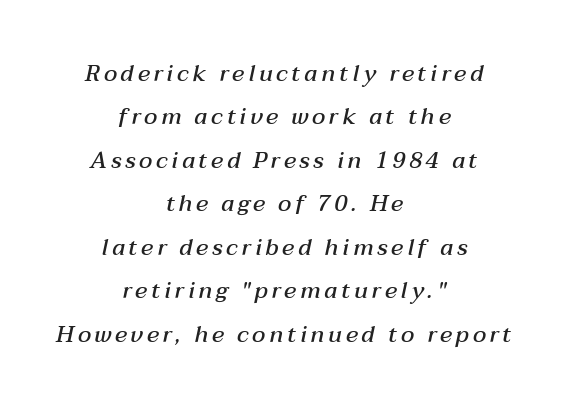
Lines of text with bare space underneath. Every letter is mildly thick-stroked: semibold rather than bold. Which margin do the lines hug? Neither — every line sits in the middle. Observe the lean: these are italic letterforms.
